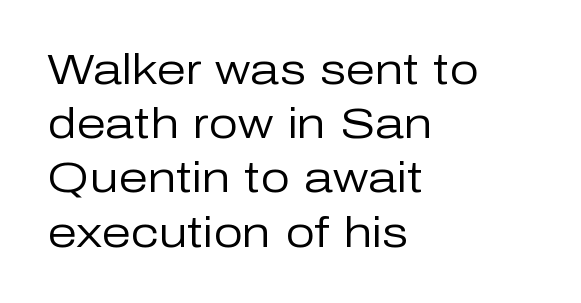
{"serif": "no", "italic": "no", "bold": "no", "weight": "regular", "width": "normal", "stroke_contrast": "low", "x_height": "medium", "monospaced": "no", "underline": "no", "align": "left", "line_spacing": "normal", "line_spacing_ratio": 1.29, "letter_spacing": "normal", "letter_spacing_em": 0.0, "glyph_px": 42}
